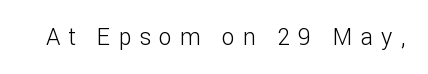
Q: Is the text bold? A: No.
Q: Is the text italic (slanted)? A: No, it is upright.
Q: Is the text underlined? A: No.
Q: Is the spacing between letters normal or unusually wide? A: Unusually wide.
